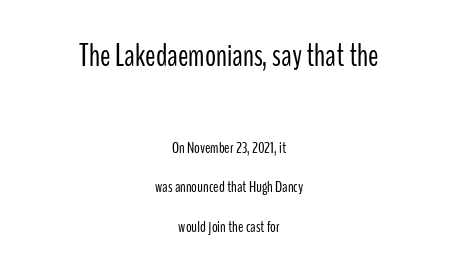
Q: Is the text bold? A: No.
Q: Is the text italic (slanted)? A: No, it is upright.
Q: Is the typeface a serif or a sans-serif typeface? A: Sans-serif.
Q: Is the text underlined? A: No.
Q: How is the paragraph aligned? A: Centered.
Q: Is the spacing between letters normal or unusually wide? A: Normal.
Q: Is the spacing between lines tight, normal or loose? A: Loose.
Q: Which block of text is set in a larger size, the first (top) or the second (bottom)? A: The first (top) one.
Q: Width (condensed, normal, or wide)? A: Condensed.
Q: Stroke contrast? A: Low.
Q: x-height? A: Medium.
Q: Monospaced? A: No.
